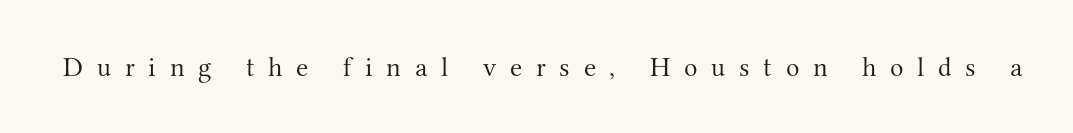
{"serif": "yes", "italic": "no", "bold": "no", "weight": "light", "width": "normal", "stroke_contrast": "medium", "x_height": "small", "monospaced": "no", "underline": "no", "letter_spacing": "wide", "letter_spacing_em": 0.49, "glyph_px": 28}
